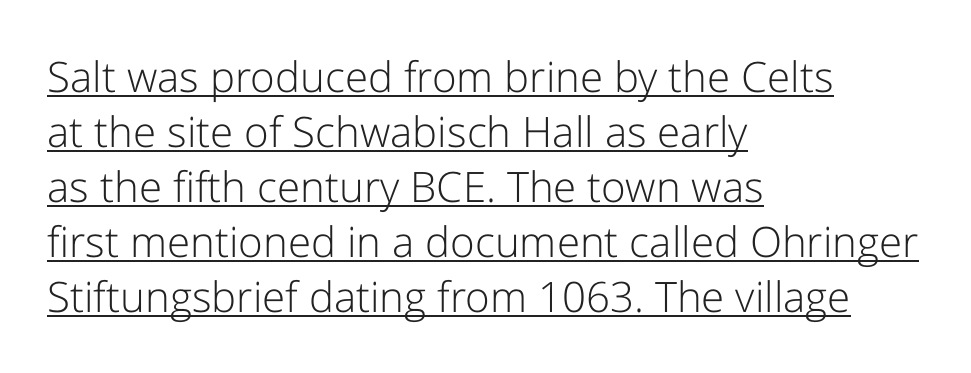
Q: Is the text bold? A: No.
Q: Is the text italic (slanted)? A: No, it is upright.
Q: Is the typeface a serif or a sans-serif typeface? A: Sans-serif.
Q: Is the text underlined? A: Yes.
Q: How is the paragraph aligned? A: Left-aligned.
Q: Is the spacing between letters normal or unusually wide? A: Normal.
Q: Is the spacing between lines tight, normal or loose? A: Normal.
Q: Width (condensed, normal, or wide)? A: Normal.
Q: Stroke contrast? A: Low.
Q: x-height? A: Medium.
Q: Monospaced? A: No.
